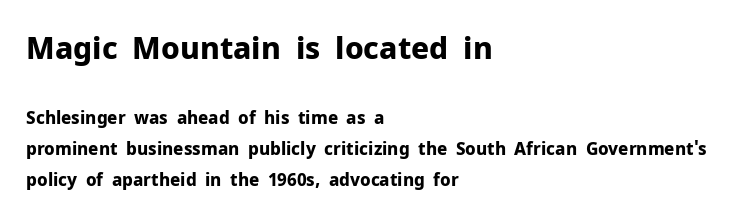
{"serif": "no", "italic": "no", "bold": "yes", "weight": "bold", "width": "normal", "stroke_contrast": "low", "x_height": "medium", "monospaced": "no", "underline": "no", "align": "left", "line_spacing_ratio": 1.83, "letter_spacing": "normal", "letter_spacing_em": 0.0, "larger_block": "first", "size_ratio": 1.76, "glyph_px": 30}
